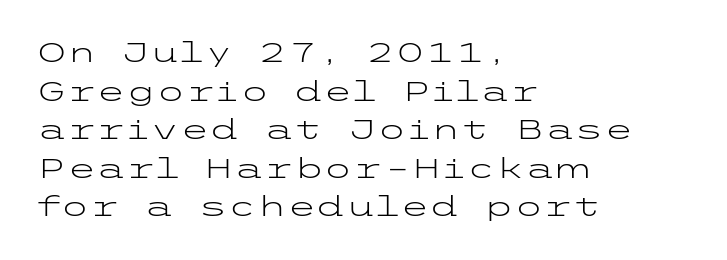
The image shows 27 px text type, upright; set left-aligned, normal line spacing (1.43x), normal letter spacing, not underlined.
